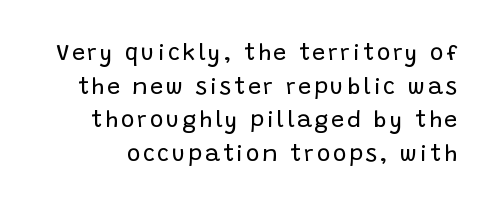
{"italic": "no", "bold": "no", "underline": "no", "line_spacing": "normal", "line_spacing_ratio": 1.46, "glyph_px": 23}
